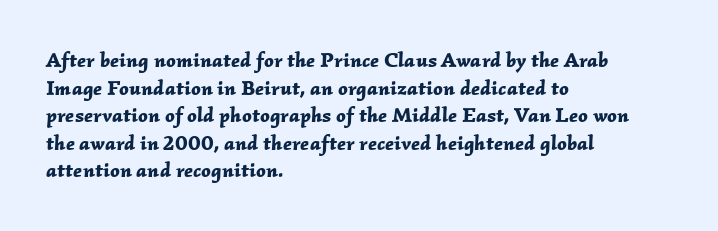
{"italic": "yes", "lean": "right", "slant_degrees": 2, "bold": "yes", "underline": "no", "align": "left", "line_spacing": "normal", "line_spacing_ratio": 1.31, "letter_spacing": "normal", "letter_spacing_em": 0.0, "glyph_px": 21}
